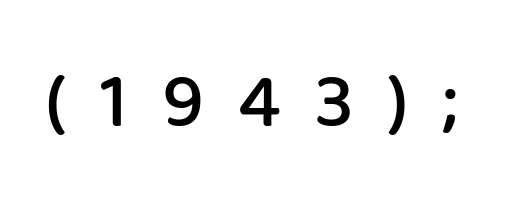
The letters are semibold — heavier than regular but short of a full bold. Each word looks stretched out because of the extra space between its letters. Posture: vertical. Type style note: lacks serifs.
